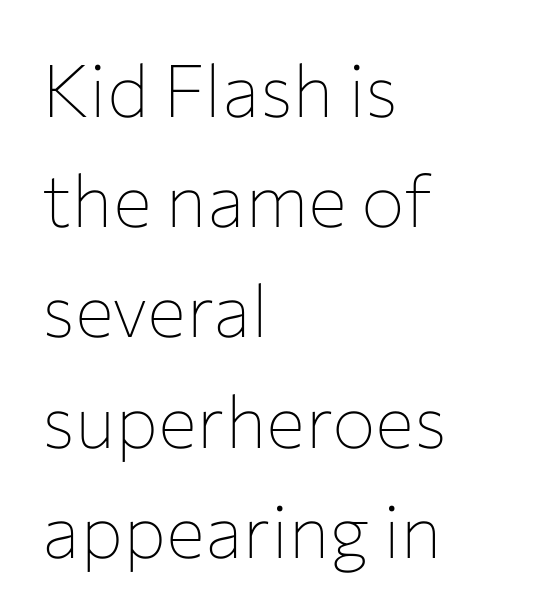
Q: Is the text bold? A: No.
Q: Is the text italic (slanted)? A: No, it is upright.
Q: Is the typeface a serif or a sans-serif typeface? A: Sans-serif.
Q: Is the text underlined? A: No.
Q: How is the paragraph aligned? A: Left-aligned.
Q: Is the spacing between letters normal or unusually wide? A: Normal.
Q: Is the spacing between lines tight, normal or loose? A: Normal.
Q: Width (condensed, normal, or wide)? A: Normal.
Q: Stroke contrast? A: Low.
Q: x-height? A: Medium.
Q: Monospaced? A: No.
